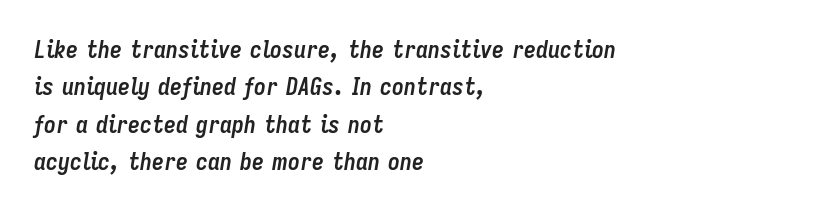
The image shows 24 px bold type, italic (leaning right); set left-aligned, normal line spacing (1.56x), normal letter spacing, not underlined.
